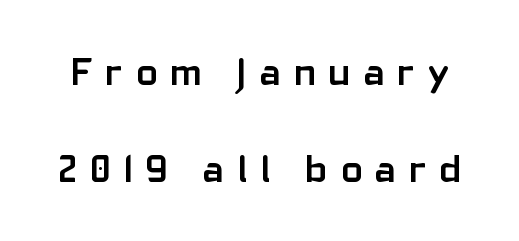
{"serif": "no", "italic": "no", "bold": "yes", "weight": "semibold", "width": "normal", "stroke_contrast": "low", "x_height": "medium", "monospaced": "no", "underline": "no", "line_spacing": "loose", "line_spacing_ratio": 2.48, "letter_spacing": "wide", "letter_spacing_em": 0.34, "glyph_px": 39}
